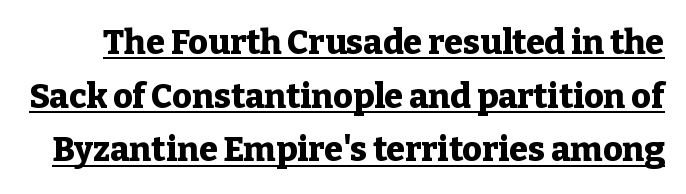
Rendered with straight, roman letterforms. Quick note: underline on. What kind of face is this? One with serifs. Every letter is thick-stroked: bold, no question. Each letter keeps its own natural width here, so spacing adapts to shape.
